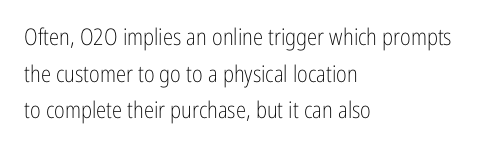
Q: Is the text bold? A: No.
Q: Is the text italic (slanted)? A: No, it is upright.
Q: Is the text underlined? A: No.
Q: How is the paragraph aligned? A: Left-aligned.
Q: Is the spacing between letters normal or unusually wide? A: Normal.
Q: Is the spacing between lines tight, normal or loose? A: Normal.
